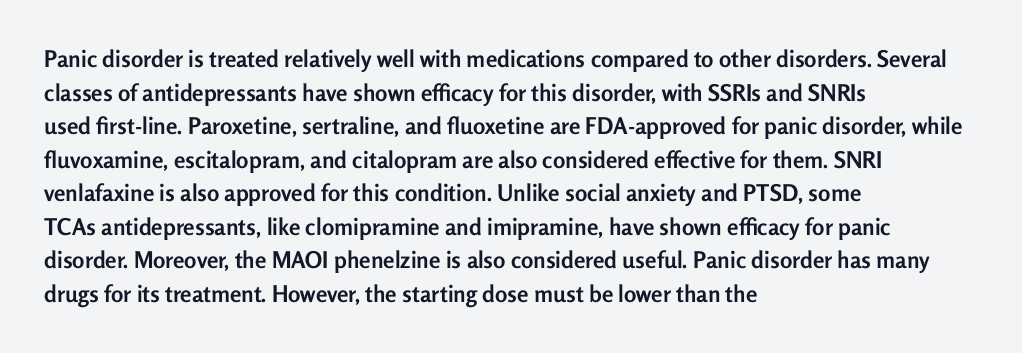
{"italic": "no", "bold": "yes", "underline": "no", "align": "left", "line_spacing": "normal", "line_spacing_ratio": 1.46, "letter_spacing": "normal", "letter_spacing_em": 0.0, "glyph_px": 23}
